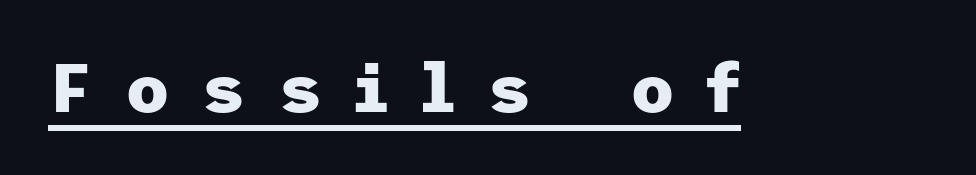
Q: Is the text bold? A: Yes.
Q: Is the text italic (slanted)? A: No, it is upright.
Q: Is the typeface a serif or a sans-serif typeface? A: Sans-serif.
Q: Is the text underlined? A: Yes.
Q: Is the spacing between letters normal or unusually wide? A: Unusually wide.
Q: Width (condensed, normal, or wide)? A: Normal.
Q: Stroke contrast? A: Low.
Q: x-height? A: Medium.
